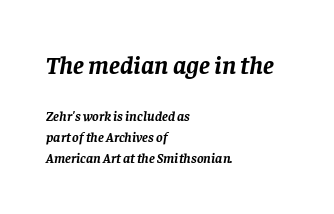
The text block is weighted toward the left margin, trailing off unevenly rightward. Anything drawn beneath the words? Only blank space. Notice how descenders clear the ascenders below comfortably — that's standard leading. Letter spacing: default. Stroke thickness is high; the sample reads as a true bold. This layout puts the oversized block above and the modest block below.
